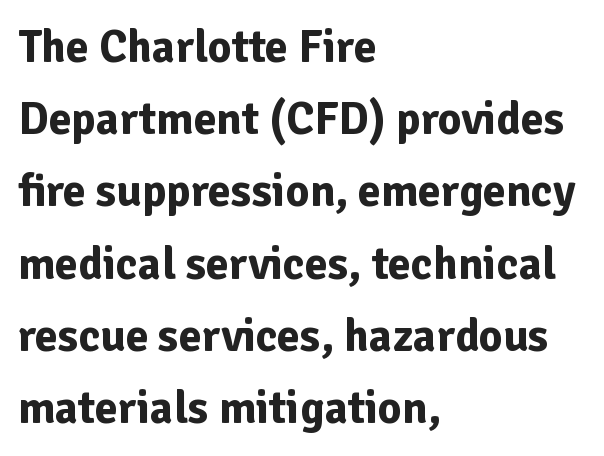
{"serif": "no", "italic": "no", "bold": "yes", "weight": "bold", "width": "normal", "stroke_contrast": "low", "x_height": "medium", "monospaced": "no", "underline": "no", "align": "left", "line_spacing": "normal", "line_spacing_ratio": 1.57, "letter_spacing": "normal", "letter_spacing_em": 0.0, "glyph_px": 46}
